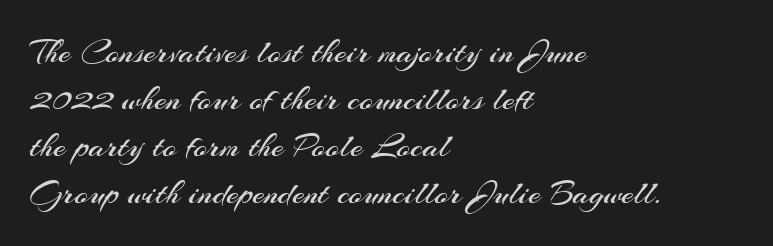
The image shows 35 px regular-weight sans-serif type; set left-aligned, normal line spacing (1.34x), normal letter spacing, not underlined; medium stroke contrast and a small x-height.
